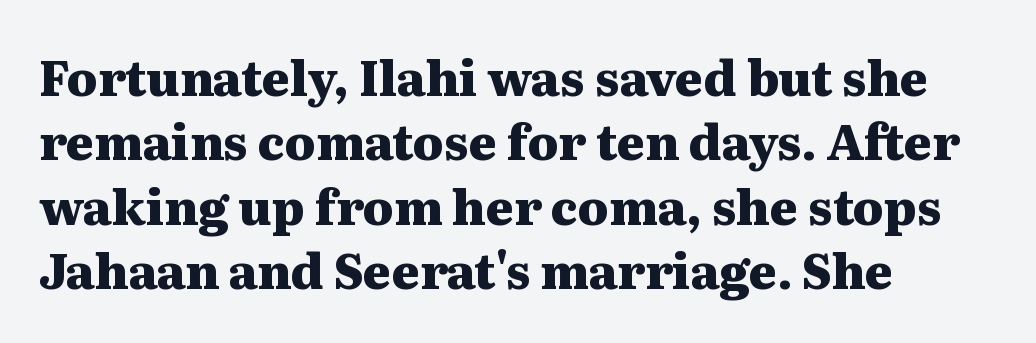
Q: Is the text bold? A: Yes.
Q: Is the text italic (slanted)? A: No, it is upright.
Q: Is the typeface a serif or a sans-serif typeface? A: Serif.
Q: Is the text underlined? A: No.
Q: How is the paragraph aligned? A: Left-aligned.
Q: Is the spacing between letters normal or unusually wide? A: Normal.
Q: Is the spacing between lines tight, normal or loose? A: Normal.
Q: Width (condensed, normal, or wide)? A: Wide.
Q: Stroke contrast? A: Medium.
Q: x-height? A: Medium.
Q: Monospaced? A: No.
